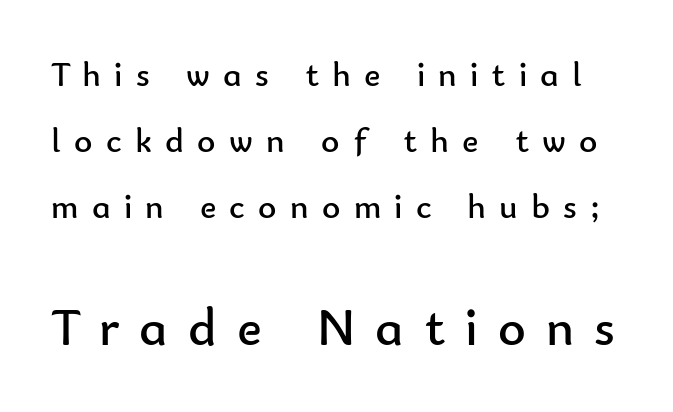
Q: Is the text bold? A: No.
Q: Is the text italic (slanted)? A: No, it is upright.
Q: Is the typeface a serif or a sans-serif typeface? A: Sans-serif.
Q: Is the text underlined? A: No.
Q: Is the spacing between letters normal or unusually wide? A: Unusually wide.
Q: Which block of text is set in a larger size, the first (top) or the second (bottom)? A: The second (bottom) one.
Q: Width (condensed, normal, or wide)? A: Normal.
Q: Stroke contrast? A: Low.
Q: x-height? A: Small.
Q: Monospaced? A: No.
